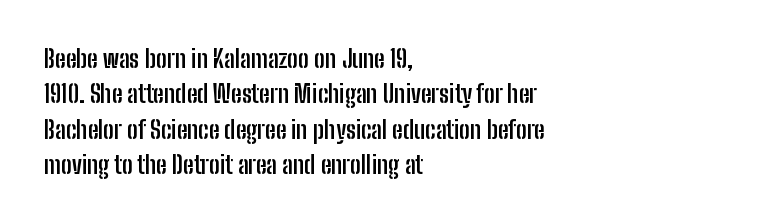
Q: Is the text bold? A: Yes.
Q: Is the text italic (slanted)? A: No, it is upright.
Q: Is the text underlined? A: No.
Q: How is the paragraph aligned? A: Left-aligned.
Q: Is the spacing between letters normal or unusually wide? A: Normal.
Q: Is the spacing between lines tight, normal or loose? A: Normal.
